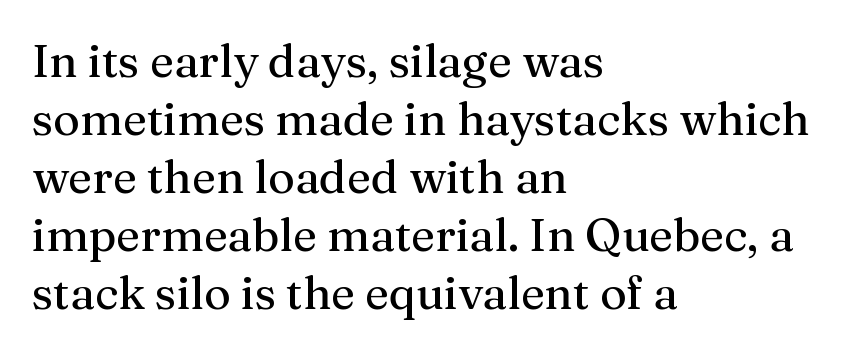
Q: Is the text italic (slanted)? A: No, it is upright.
Q: Is the typeface a serif or a sans-serif typeface? A: Serif.
Q: Is the text underlined? A: No.
Q: How is the paragraph aligned? A: Left-aligned.
Q: Is the spacing between letters normal or unusually wide? A: Normal.
Q: Is the spacing between lines tight, normal or loose? A: Normal.
Q: Width (condensed, normal, or wide)? A: Normal.
Q: Stroke contrast? A: Medium.
Q: x-height? A: Medium.
Q: Monospaced? A: No.
